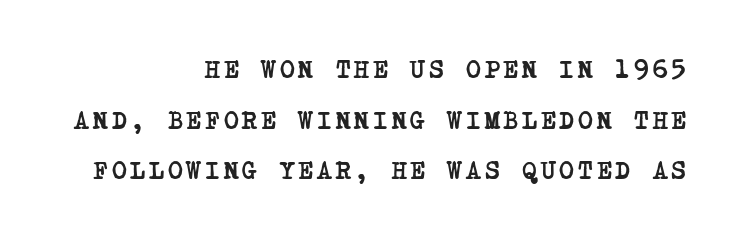
Q: Is the text bold? A: Yes.
Q: Is the text underlined? A: No.
Q: How is the paragraph aligned? A: Right-aligned.
Q: Is the spacing between lines tight, normal or loose? A: Loose.
